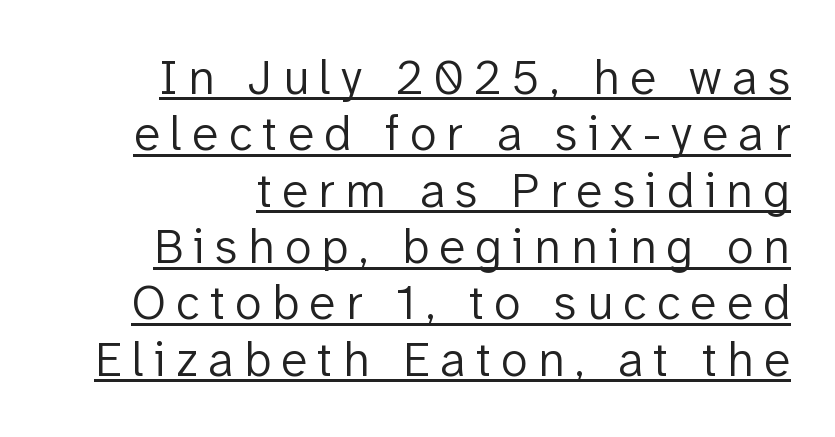
Look at the tracking — it's clearly loosened, letters drifting apart. Horizontally, the lines are justified to the trailing edge only. Spacing verdict: proportional, widths tailored to each character. Each line of the rendering has a horizontal stroke beneath the glyphs.
